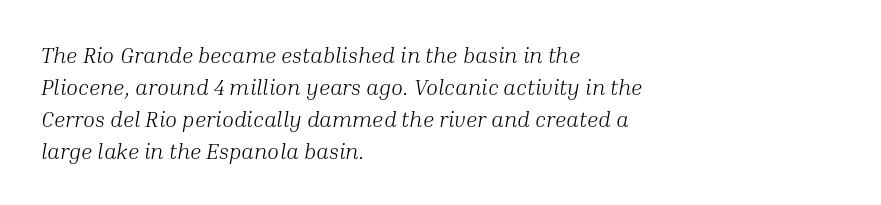
Q: Is the text bold? A: No.
Q: Is the text italic (slanted)? A: Yes, it leans right by about 10 degrees.
Q: Is the text underlined? A: No.
Q: How is the paragraph aligned? A: Left-aligned.
Q: Is the spacing between letters normal or unusually wide? A: Normal.
Q: Is the spacing between lines tight, normal or loose? A: Normal.
